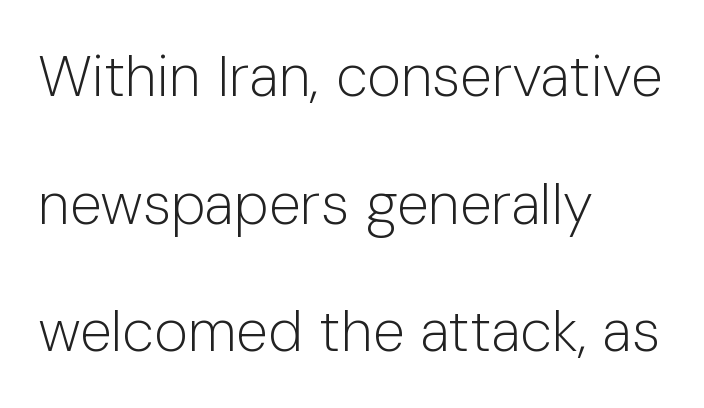
{"serif": "no", "italic": "no", "bold": "no", "weight": "light", "width": "normal", "stroke_contrast": "low", "x_height": "medium", "monospaced": "no", "underline": "no", "align": "left", "line_spacing": "loose", "line_spacing_ratio": 2.2, "letter_spacing": "normal", "letter_spacing_em": 0.0, "glyph_px": 58}
